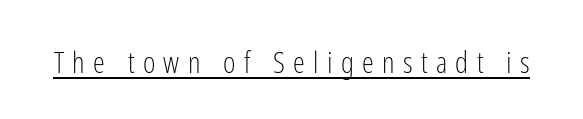
{"serif": "no", "italic": "no", "bold": "no", "weight": "light", "width": "condensed", "stroke_contrast": "low", "x_height": "medium", "monospaced": "no", "underline": "yes", "letter_spacing": "wide", "letter_spacing_em": 0.28, "glyph_px": 30}
